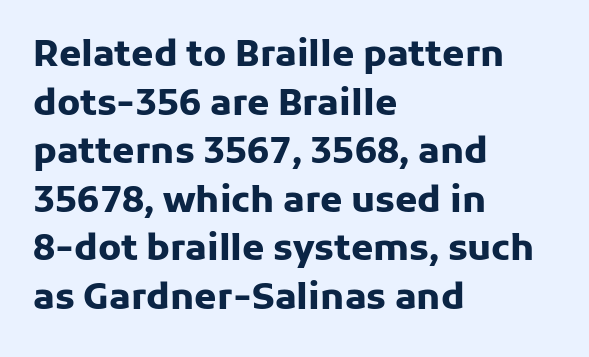
The image shows 36 px heavy sans-serif type, upright; set left-aligned, normal line spacing (1.35x), normal letter spacing, not underlined; low stroke contrast and a medium x-height.
